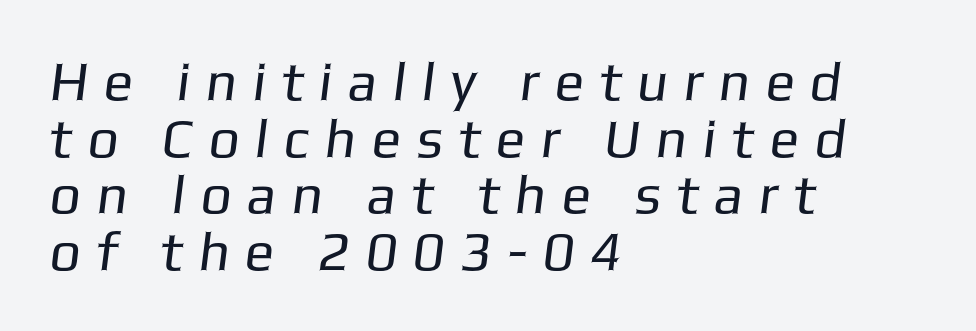
The image shows 55 px regular-weight sans-serif type; set left-aligned, tight line spacing (1.03x), unusually wide letter spacing (+0.28 em), not underlined; low stroke contrast and a medium x-height.
